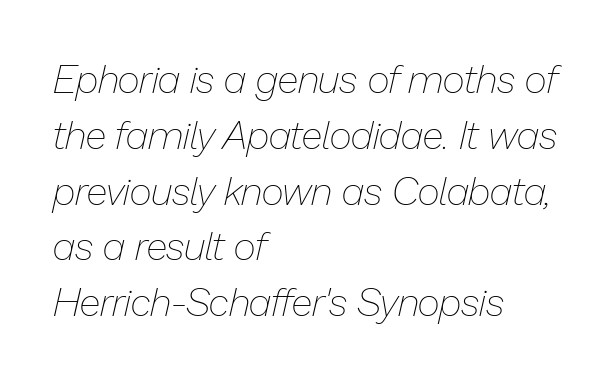
{"italic": "yes", "lean": "right", "slant_degrees": 13, "bold": "no", "weight": "thin", "width": "normal", "stroke_contrast": "low", "x_height": "medium", "monospaced": "no", "underline": "no", "align": "left", "line_spacing": "normal", "line_spacing_ratio": 1.43, "letter_spacing": "normal", "letter_spacing_em": 0.0, "glyph_px": 39}
